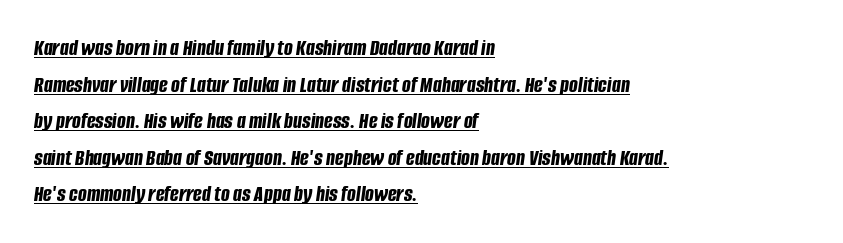
The image shows 23 px bold type, italic (leaning right); set left-aligned, normal line spacing (1.59x), normal letter spacing, underlined.
